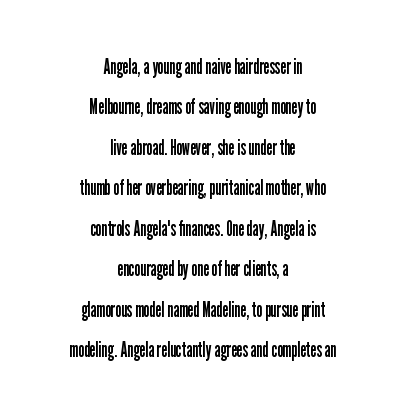
Q: Is the text bold? A: No.
Q: Is the text italic (slanted)? A: No, it is upright.
Q: Is the text underlined? A: No.
Q: How is the paragraph aligned? A: Centered.
Q: Is the spacing between letters normal or unusually wide? A: Normal.
